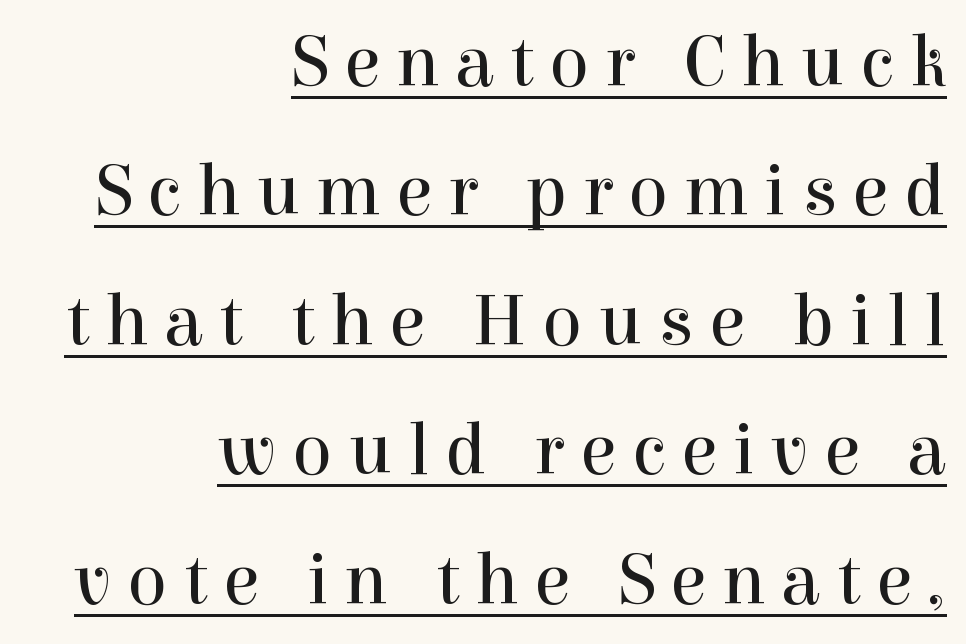
The image shows 74 px regular-weight serif type, upright; set right-aligned, line spacing 1.75x, unusually wide letter spacing (+0.21 em), underlined; a medium x-height.
